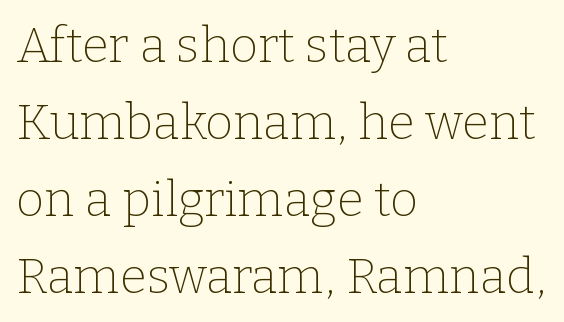
The image shows 49 px thin serif type, upright; set left-aligned, normal line spacing (1.57x), normal letter spacing, not underlined; low stroke contrast and a medium x-height.
